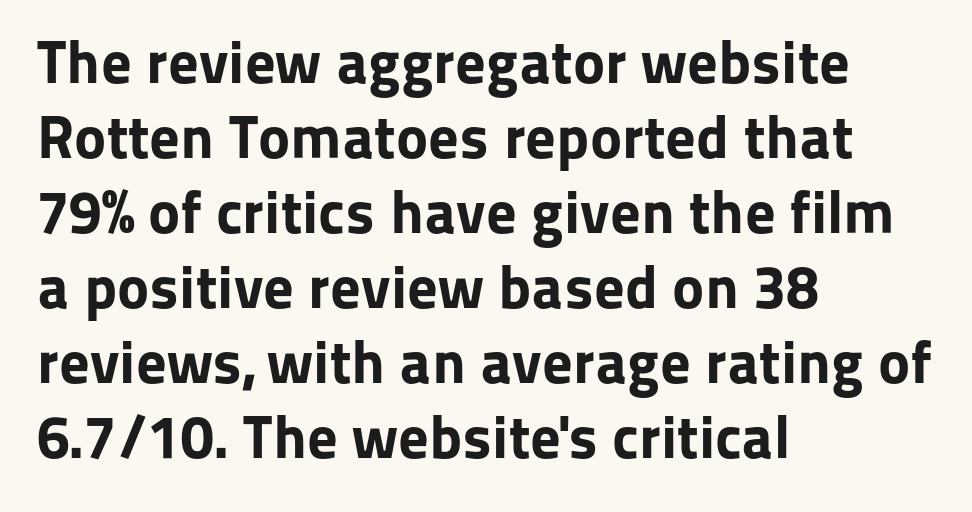
Q: Is the text bold? A: Yes.
Q: Is the text italic (slanted)? A: No, it is upright.
Q: Is the typeface a serif or a sans-serif typeface? A: Sans-serif.
Q: Is the text underlined? A: No.
Q: How is the paragraph aligned? A: Left-aligned.
Q: Is the spacing between letters normal or unusually wide? A: Normal.
Q: Width (condensed, normal, or wide)? A: Normal.
Q: Stroke contrast? A: Low.
Q: x-height? A: Medium.
Q: Monospaced? A: No.
